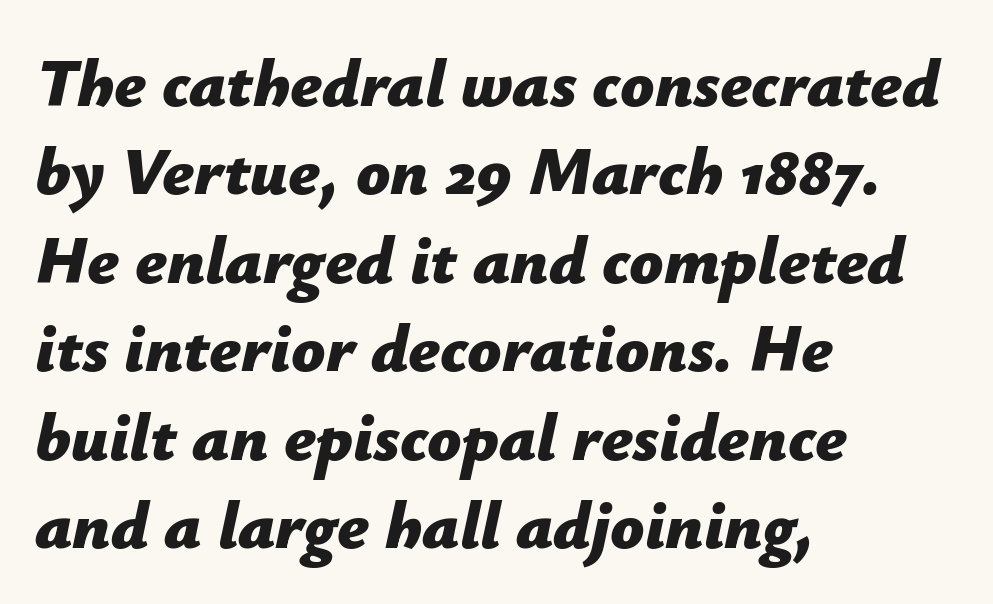
Designer's note — italics engaged. Line spacing here is normal. Typographic density is high because the face is bold. This rendering leaves character spacing at its baseline value. The rendering anchors every line to the left-hand side.
